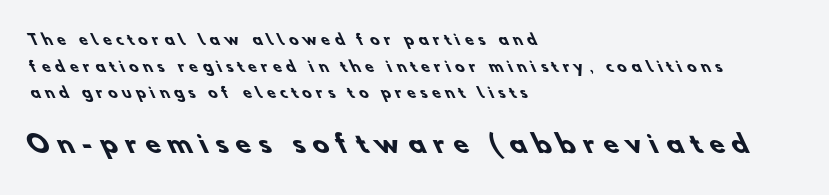
The image shows 24 px bold type; set left-aligned, loose line spacing (1.91x), unusually wide letter spacing (+0.34 em), not underlined; the second (bottom) block is 1.71x larger.
